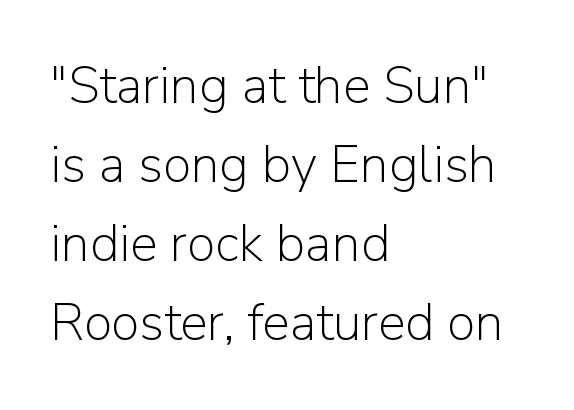
Descender tails drop into unmarked territory. The strokes carry an ordinary text weight at most. The letters advance in unequal steps, a hallmark of proportional type. Leading: standard. The type is set solid horizontally, with unmodified tracking.
